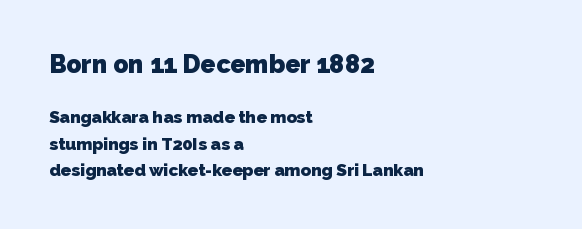
Students, note that the glyphs here touch the page at normal intervals. The glyphs are unaccompanied by any horizontal stroke below them. The rows are spaced the way most documents space them. Of the two passages, the one on top uses the larger point size. Teacher's note: observe the even left margin — that is flush-left alignment.
